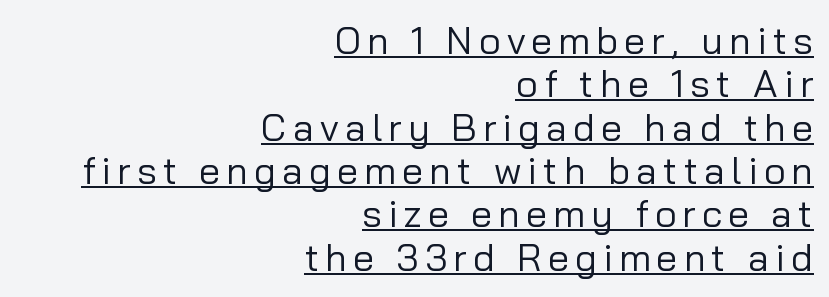
The image shows 38 px regular-weight sans-serif type, upright; set right-aligned, tight line spacing (1.14x), underlined; low stroke contrast and a medium x-height.
